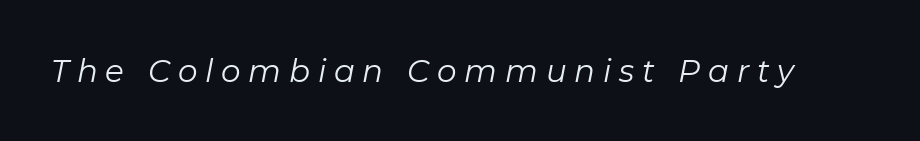
{"italic": "yes", "lean": "right", "slant_degrees": 11, "bold": "no", "weight": "regular", "width": "normal", "stroke_contrast": "low", "x_height": "medium", "monospaced": "no", "underline": "no", "letter_spacing": "wide", "letter_spacing_em": 0.25, "glyph_px": 31}
